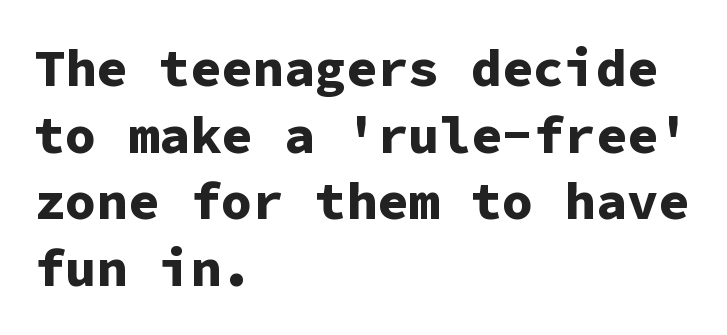
{"serif": "no", "italic": "no", "bold": "yes", "weight": "bold", "width": "normal", "stroke_contrast": "low", "x_height": "medium", "monospaced": "yes", "underline": "no", "align": "left", "line_spacing": "normal", "line_spacing_ratio": 1.28, "letter_spacing": "normal", "letter_spacing_em": 0.0, "glyph_px": 52}
